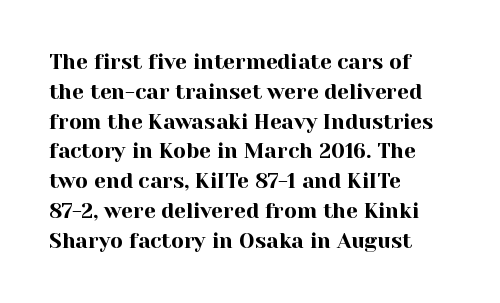
The image shows 21 px text type, upright; set left-aligned, normal line spacing (1.42x), normal letter spacing, not underlined.
